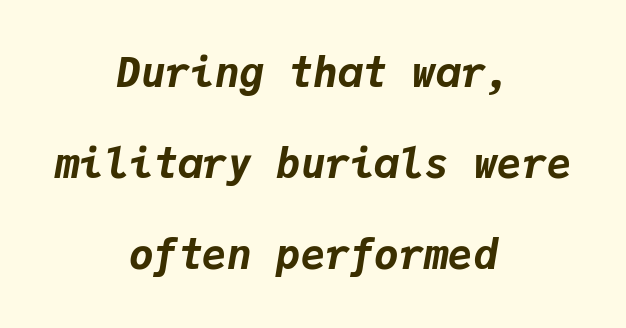
{"italic": "yes", "lean": "right", "slant_degrees": 9, "bold": "yes", "weight": "bold", "width": "normal", "stroke_contrast": "low", "x_height": "medium", "monospaced": "yes", "underline": "no", "align": "center", "line_spacing": "loose", "line_spacing_ratio": 2.22, "letter_spacing": "normal", "letter_spacing_em": 0.0, "glyph_px": 41}
